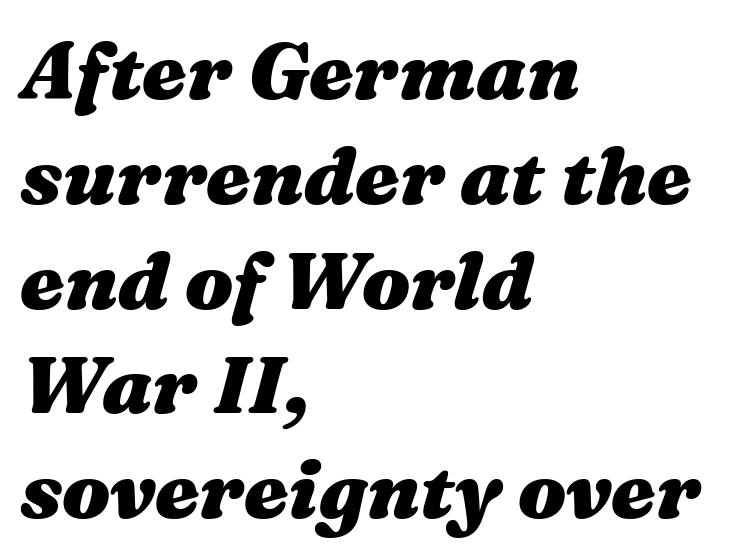
The image shows 80 px heavy, wide type, italic (leaning right); set left-aligned, normal line spacing (1.31x), normal letter spacing, not underlined; medium stroke contrast and a medium x-height.
